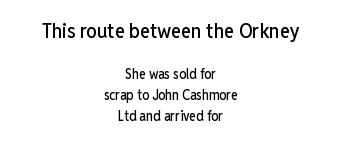
Q: Is the text italic (slanted)? A: No, it is upright.
Q: Is the text underlined? A: No.
Q: How is the paragraph aligned? A: Centered.
Q: Is the spacing between letters normal or unusually wide? A: Normal.
Q: Is the spacing between lines tight, normal or loose? A: Normal.
Q: Which block of text is set in a larger size, the first (top) or the second (bottom)? A: The first (top) one.
